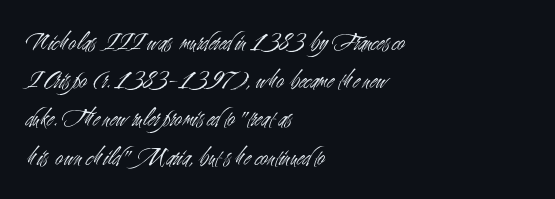
The vertical gap from one line to the next is medium. Quick note: underline off. The characters are drawn with everyday or finer stroke widths. Caption: multi-line text, flush left, ragged right.
